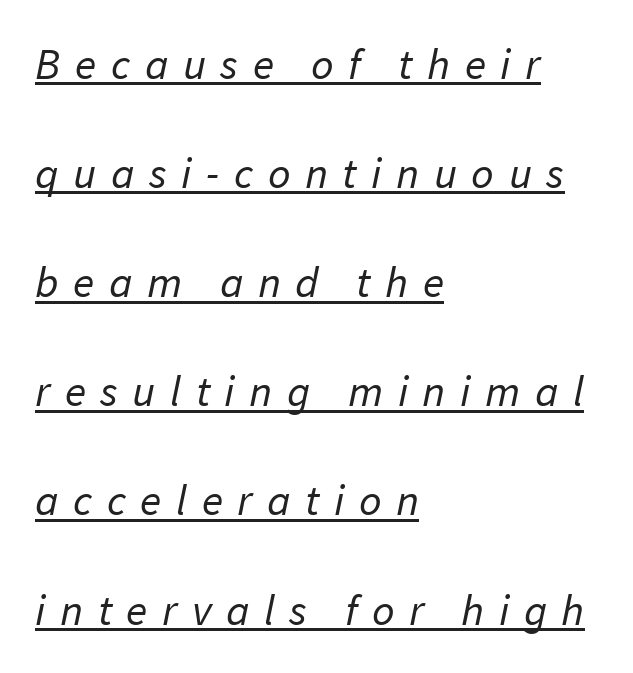
The image shows 44 px regular-weight sans-serif type; set left-aligned, loose line spacing (2.48x), unusually wide letter spacing (+0.33 em), underlined; low stroke contrast and a medium x-height.
